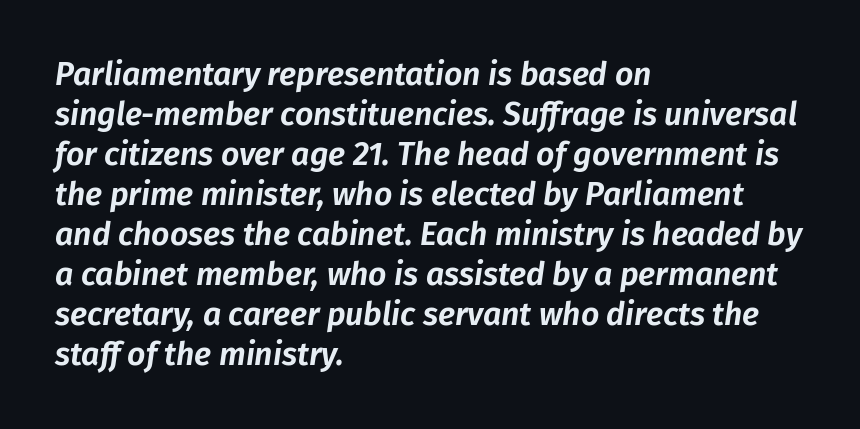
Q: Is the text italic (slanted)? A: Yes, it leans right by about 8 degrees.
Q: Is the text underlined? A: No.
Q: How is the paragraph aligned? A: Left-aligned.
Q: Is the spacing between letters normal or unusually wide? A: Normal.
Q: Is the spacing between lines tight, normal or loose? A: Normal.
Q: Width (condensed, normal, or wide)? A: Normal.
Q: Stroke contrast? A: Low.
Q: x-height? A: Medium.
Q: Monospaced? A: No.
